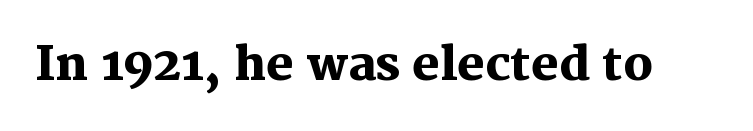
Weight check: bold — yes, fully. The passage shown is typeset with a serif family. Does extra space separate the letters? No, they use regular spacing. The passage shown is typed in a proportional face where columns would drift.
